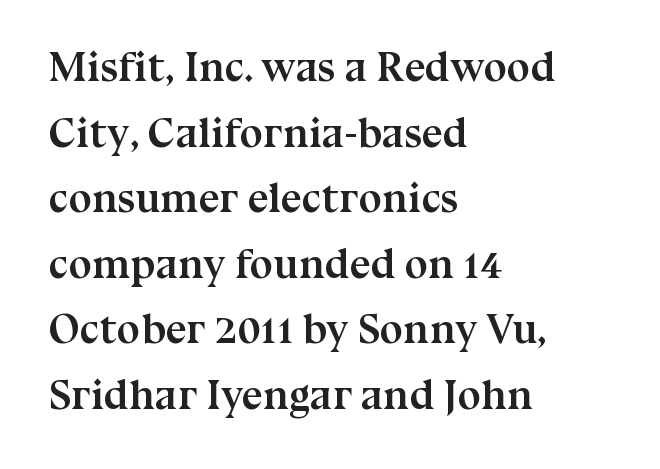
These lines are composed in type with serifs. The strokes are fattened all the way to bold. Observe the ordinary spacing: letters are neighbours, not strangers. Successive baselines arrive at the customary interval. Is this a fixed-width face? No — the glyphs have proportional, varying widths.
